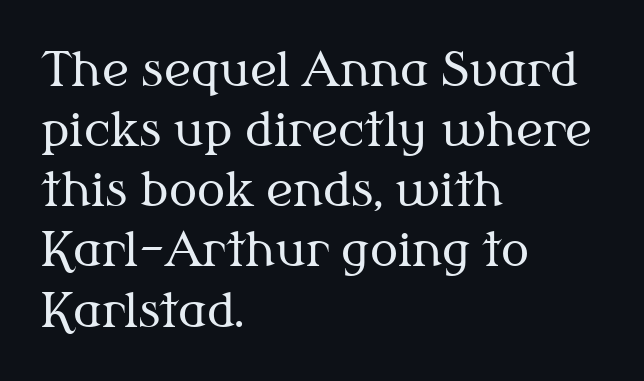
The image shows 47 px regular-weight serif type, upright; set left-aligned, normal line spacing (1.28x), normal letter spacing, not underlined; medium stroke contrast and a medium x-height.
